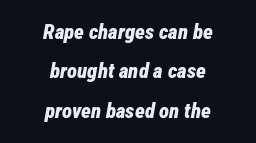
The passage shown is emphatically bold. Nobody touched the tracking dial on this one. The rag falls on both sides of this text block equally. The text carries the slant typical of an italic or oblique font.
